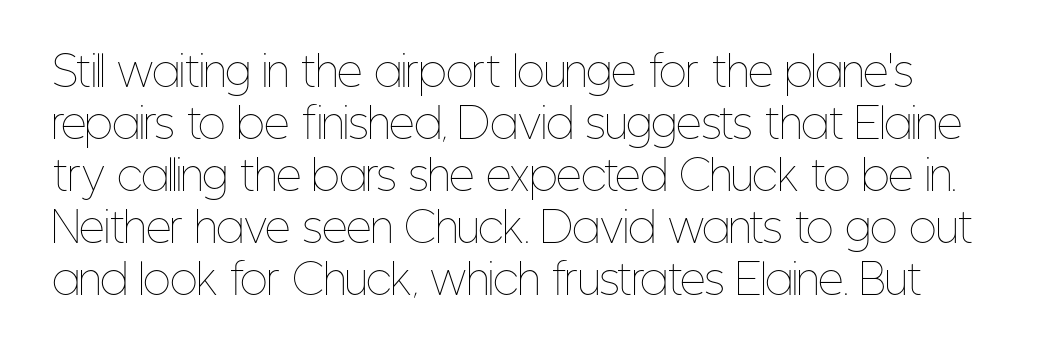
Students, observe: this is what conventionally led text looks like. This is roman type, the default non-slanted kind. What stands out about the letter spacing? Nothing — it is the standard amount. The strip under each line holds only bare page.
